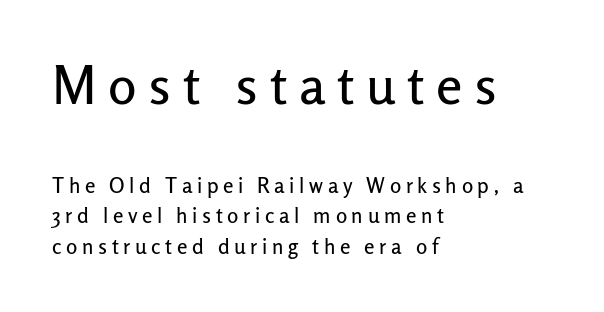
The type sits square on the baseline with zero lean. Any mark beneath the type? The region is blank. Varying glyph widths throughout — classic text-font behaviour. This rendering uses left alignment, leaving the right contour irregular. Between these two stacked blocks, the higher one wins on size.
